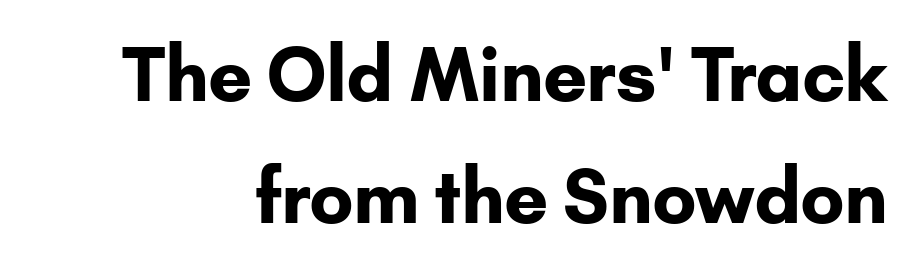
The image shows 73 px bold sans-serif type, upright; set normal line spacing (1.67x), normal letter spacing, not underlined; low stroke contrast and a small x-height.
